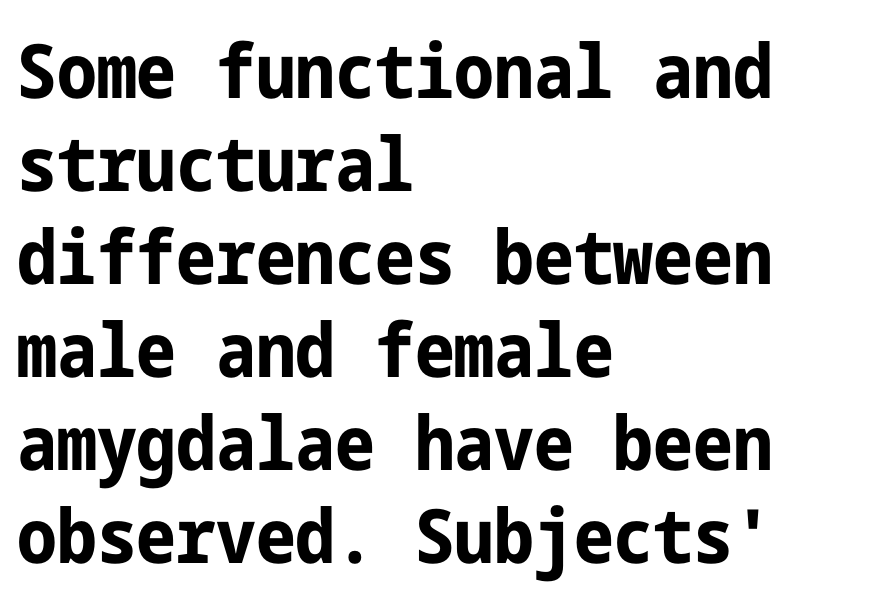
Posture: straight, roman, zero tilt. A student would call this left alignment; a typographer would say flush left, rag right. In terms of letterform style, serifs are entirely absent. Quick note: underline off. Compared with an ordinary text face, these strokes are far heavier — a full bold.
